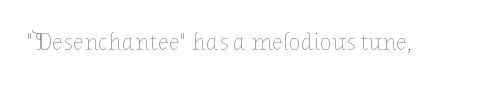
The rendering keeps characters at their native spacing. The font sits on the lighter half of the weight spectrum, regular included. Quick note: underline off. Is there any slant? The stems are plumb.
